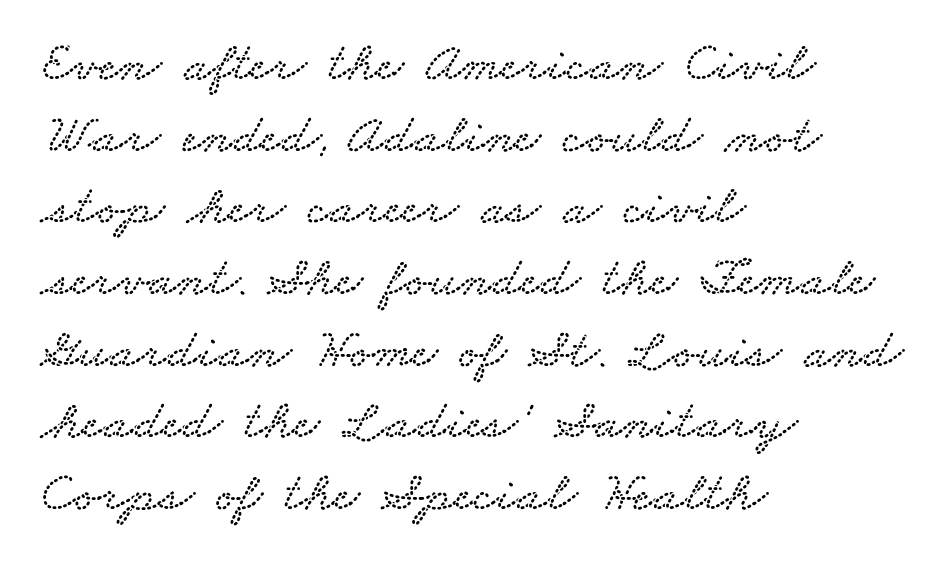
The image shows 56 px wide serif type; set left-aligned, normal line spacing (1.28x), normal letter spacing, not underlined; low stroke contrast and a small x-height.
